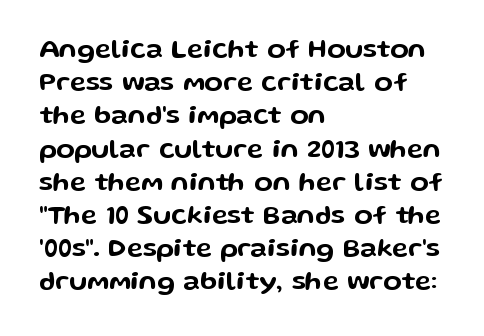
Q: Is the text italic (slanted)? A: No, it is upright.
Q: Is the text underlined? A: No.
Q: How is the paragraph aligned? A: Left-aligned.
Q: Is the spacing between letters normal or unusually wide? A: Normal.
